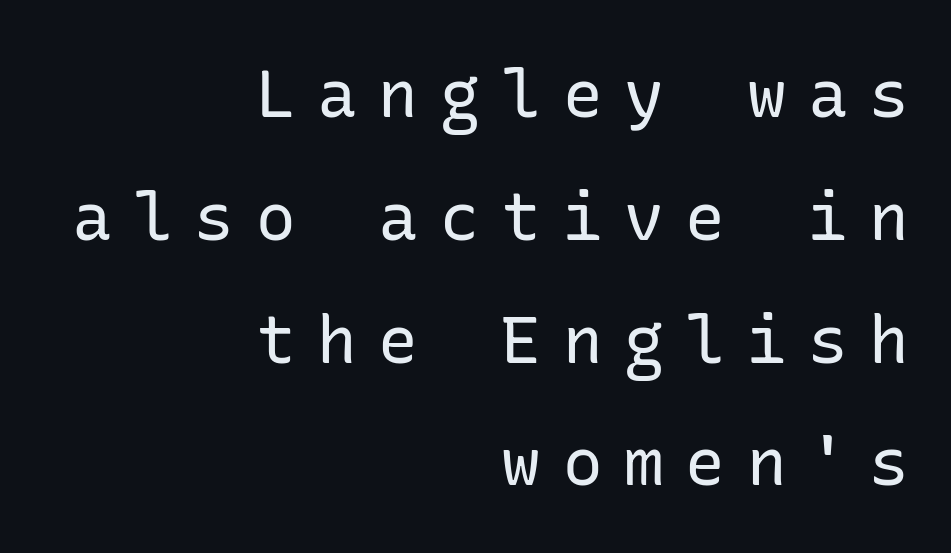
The image shows 66 px regular-weight sans-serif type, upright; set right-aligned, line spacing 1.86x, unusually wide letter spacing (+0.33 em), not underlined; low stroke contrast and a medium x-height.
